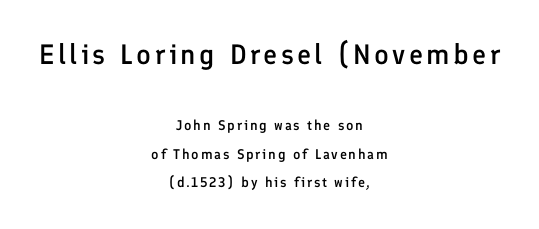
Caption: semibold face, moderately heavy strokes. Compare the two chunks: the upper has the greater cap height. Looks like regular typesetting: each glyph gets only the width it needs. Every stem runs plumb, perpendicular to the baseline. Each line is balanced around a shared central axis. Unlike a traditional serif, this face leaves its strokes unadorned.
